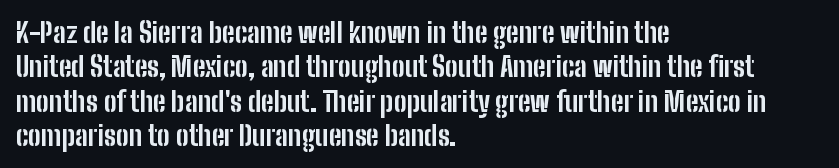
Q: Is the text bold? A: Yes.
Q: Is the text italic (slanted)? A: No, it is upright.
Q: Is the text underlined? A: No.
Q: How is the paragraph aligned? A: Left-aligned.
Q: Is the spacing between letters normal or unusually wide? A: Normal.
Q: Is the spacing between lines tight, normal or loose? A: Normal.
